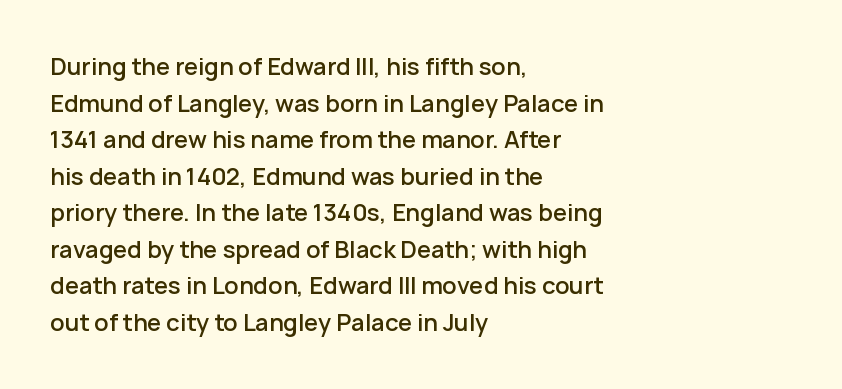
The image shows 23 px text type, upright; set left-aligned, normal line spacing (1.59x), normal letter spacing, not underlined.
